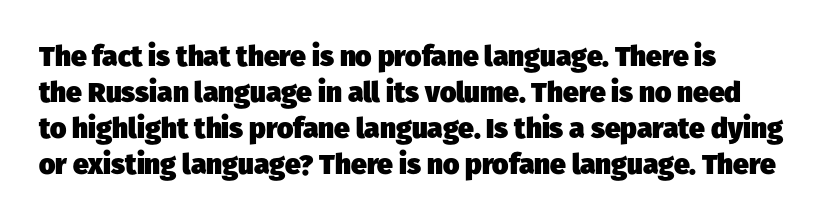
{"serif": "no", "bold": "yes", "weight": "heavy", "width": "normal", "stroke_contrast": "low", "x_height": "medium", "monospaced": "no", "underline": "no", "align": "left", "line_spacing": "normal", "line_spacing_ratio": 1.28, "letter_spacing": "normal", "letter_spacing_em": 0.0, "glyph_px": 28}
